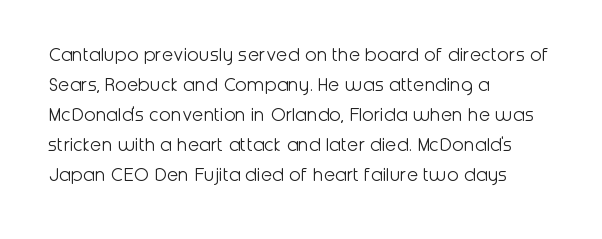
Compared with typical body copy, the letter spacing here is the same. The text block is weighted toward the left margin, trailing off unevenly rightward. The foot of each line stays bare and open. Evenly set lines give the paragraph a standard silhouette. Stroke thickness stays within the range of a standard reading face or lighter.
